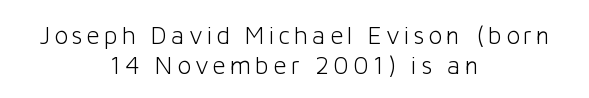
Compared with a flush-left layout, this one balances lines on the center instead. The passage shown stacks its lines with hardly any gap. Weight: regular or lighter. The passage shown is not underscored anywhere.
